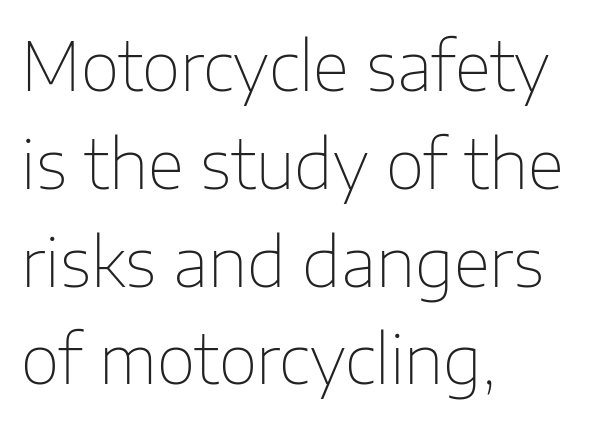
{"serif": "no", "italic": "no", "bold": "no", "weight": "thin", "width": "normal", "stroke_contrast": "low", "x_height": "medium", "monospaced": "no", "underline": "no", "align": "left", "line_spacing": "normal", "line_spacing_ratio": 1.46, "letter_spacing": "normal", "letter_spacing_em": 0.0, "glyph_px": 67}
